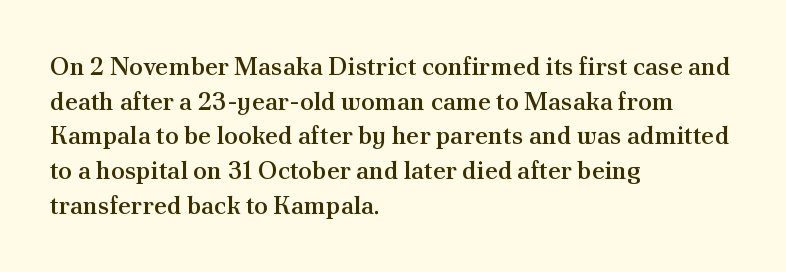
The image shows 25 px text type, upright; set left-aligned, normal line spacing (1.39x), normal letter spacing, not underlined.
